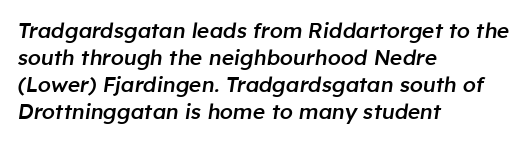
The image shows 21 px text type, italic (leaning right); set left-aligned, normal line spacing (1.29x), normal letter spacing, not underlined.
